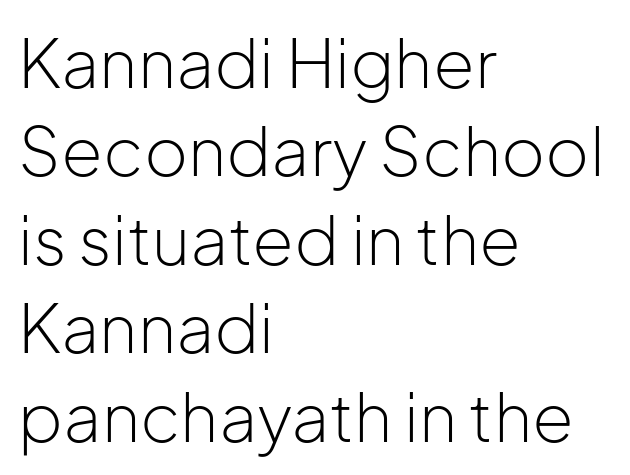
Q: Is the text bold? A: No.
Q: Is the text italic (slanted)? A: No, it is upright.
Q: Is the typeface a serif or a sans-serif typeface? A: Sans-serif.
Q: Is the text underlined? A: No.
Q: How is the paragraph aligned? A: Left-aligned.
Q: Is the spacing between letters normal or unusually wide? A: Normal.
Q: Is the spacing between lines tight, normal or loose? A: Normal.
Q: Width (condensed, normal, or wide)? A: Normal.
Q: Stroke contrast? A: Low.
Q: x-height? A: Medium.
Q: Monospaced? A: No.
